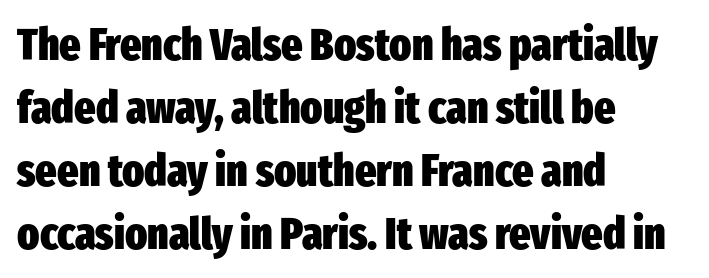
{"serif": "no", "italic": "no", "bold": "yes", "weight": "heavy", "width": "condensed", "stroke_contrast": "low", "x_height": "medium", "monospaced": "no", "underline": "no", "align": "left", "line_spacing": "normal", "line_spacing_ratio": 1.4, "letter_spacing": "normal", "letter_spacing_em": 0.0, "glyph_px": 45}
